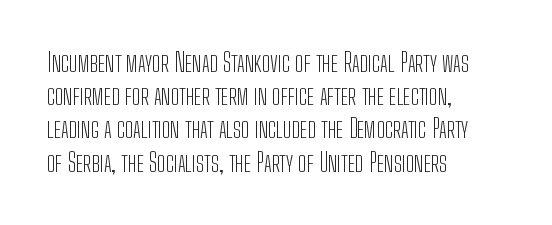
Q: Is the text bold? A: No.
Q: Is the text italic (slanted)? A: No, it is upright.
Q: Is the text underlined? A: No.
Q: How is the paragraph aligned? A: Left-aligned.
Q: Is the spacing between letters normal or unusually wide? A: Normal.
Q: Is the spacing between lines tight, normal or loose? A: Normal.
